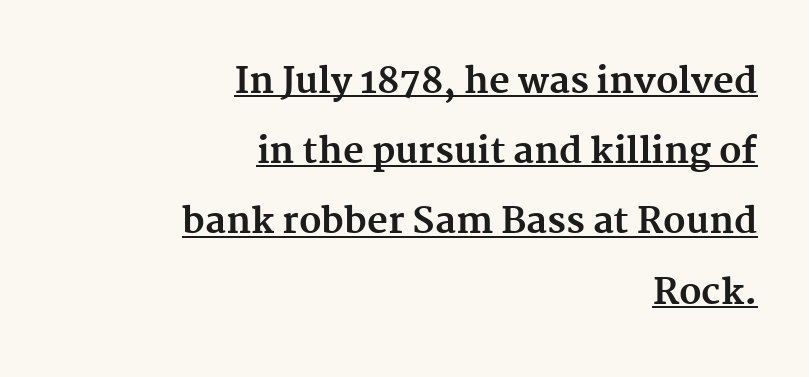
The image shows 36 px bold serif type, upright; set right-aligned, loose line spacing (1.95x), normal letter spacing, underlined; medium stroke contrast and a medium x-height.
